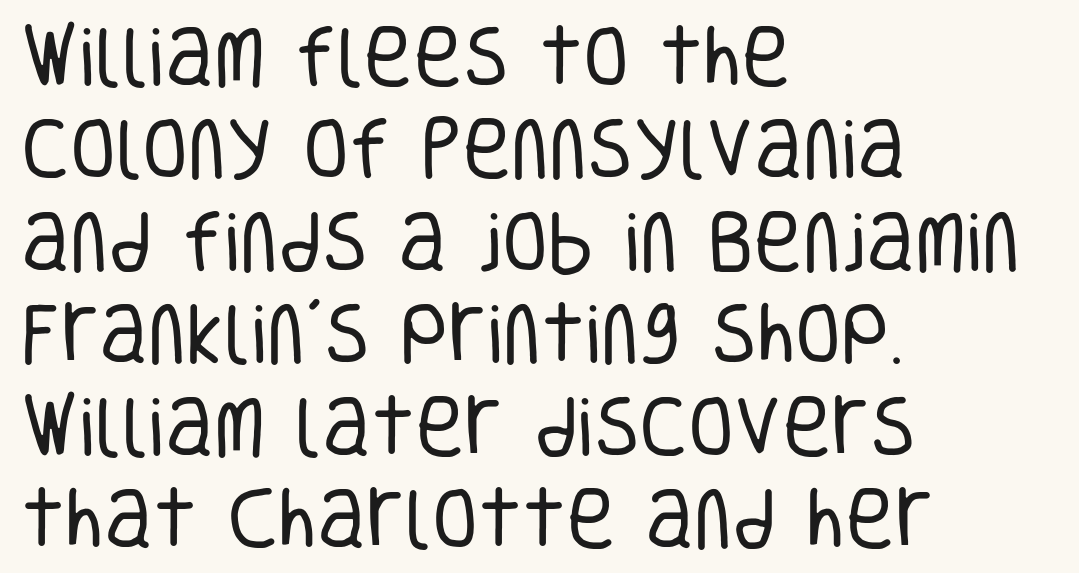
{"serif": "no", "italic": "no", "bold": "no", "weight": "regular", "width": "condensed", "stroke_contrast": "low", "x_height": "large", "monospaced": "no", "underline": "no", "align": "left", "line_spacing": "normal", "line_spacing_ratio": 1.38, "letter_spacing": "normal", "letter_spacing_em": 0.0, "glyph_px": 67}
